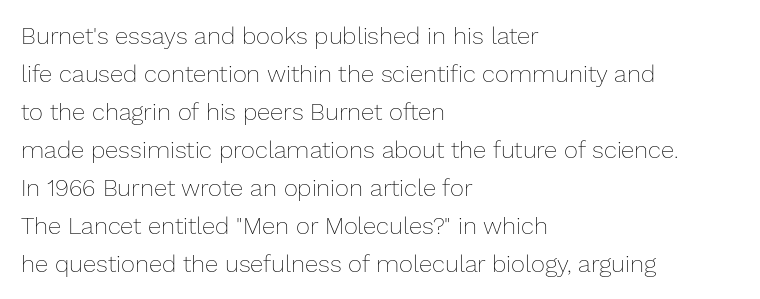
{"italic": "no", "bold": "no", "underline": "no", "align": "left", "line_spacing": "normal", "line_spacing_ratio": 1.58, "letter_spacing": "normal", "letter_spacing_em": 0.0, "glyph_px": 24}
